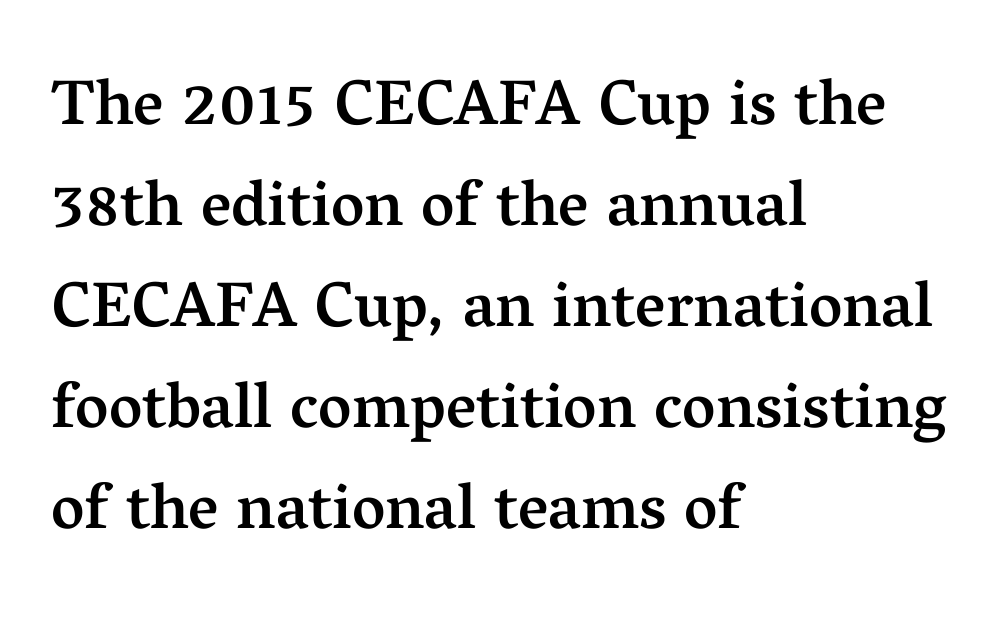
Its strokes are somewhat broadened, the hallmark of semibold type. The rendering shows small feet on the letterforms — a serif design. It's the straight-up-and-down kind of type. The ragged edge is on the right, which tells us the setting is flush left. Do the characters align in a grid? No, the font is proportional. Unmarked baselines from the first word to the last.
